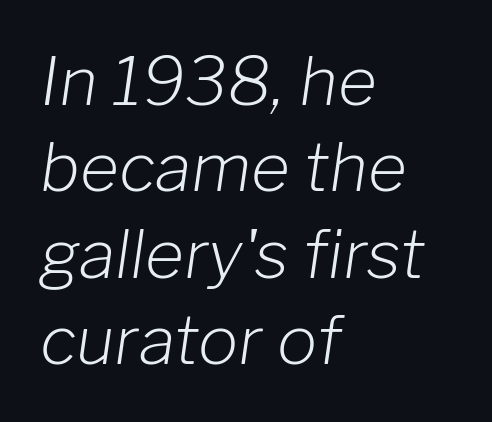
The image shows 67 px light type, italic (leaning right); set left-aligned, normal line spacing (1.29x), normal letter spacing, not underlined; low stroke contrast and a medium x-height.
